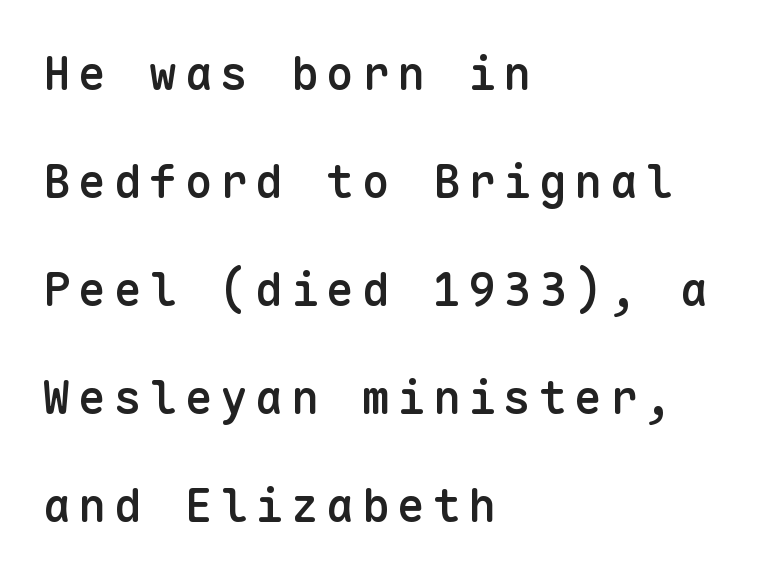
Casual observation: everything's shoved over to the left. Typesetter's note: demi weight, one step under bold. Unlike a traditional serif, this face leaves its strokes unadorned. The font's upright variant was chosen for this text. Each letter, wide or thin by design, is forced into the same width here. Does the leading feel generous? Absolutely, it's lavish.
